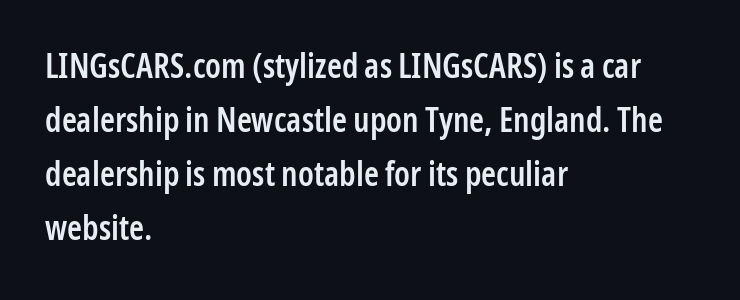
The image shows 34 px semibold, condensed sans-serif type, upright; set left-aligned, normal line spacing (1.59x), normal letter spacing, not underlined; low stroke contrast and a medium x-height.
